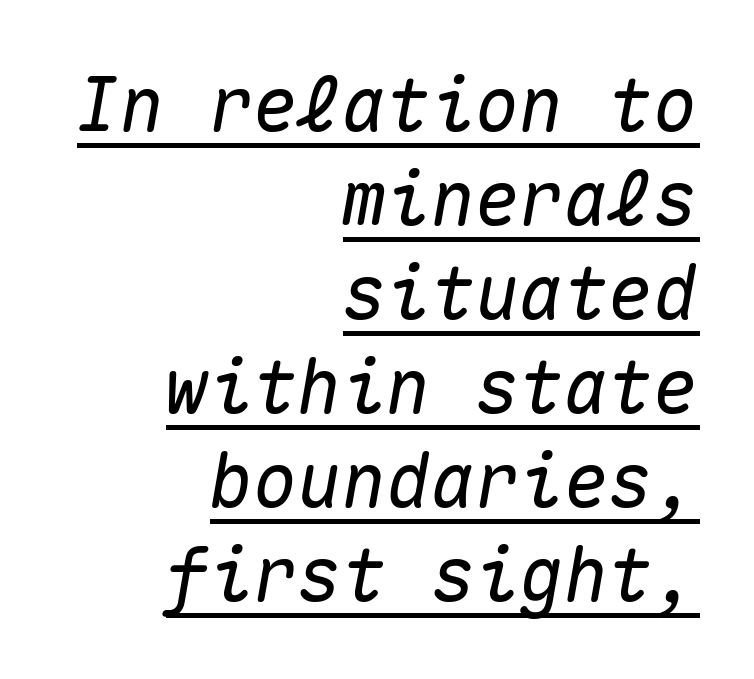
The image shows 74 px text type, italic (leaning right), monospaced; set right-aligned, normal line spacing (1.27x), normal letter spacing, underlined; medium stroke contrast and a medium x-height.
